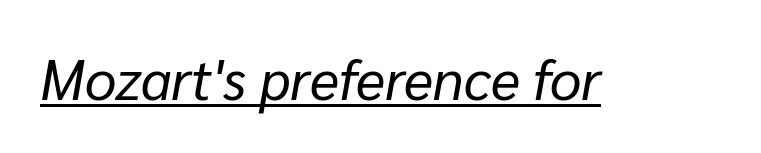
The font is comparable to plain body text, perhaps lighter. Italic? Definitely — the glyphs are oblique. Compared with typical body copy, the letter spacing here is the same. You could not count columns in this text — the font is proportionally spaced.
